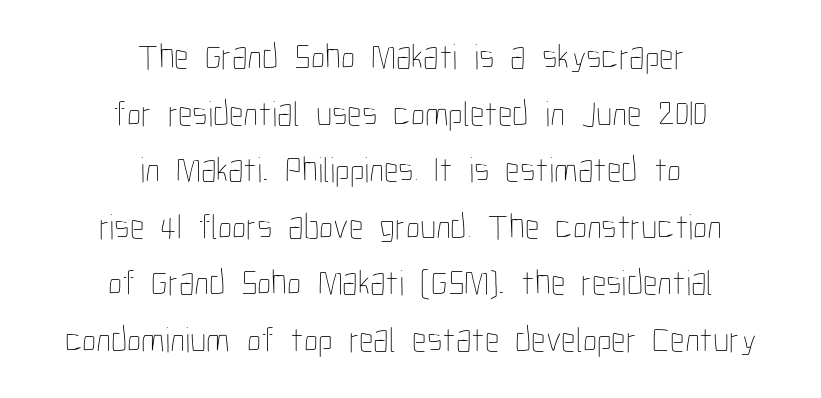
The image shows 36 px thin, condensed type, upright; set centered, normal line spacing (1.57x), normal letter spacing, not underlined; low stroke contrast and a medium x-height.
